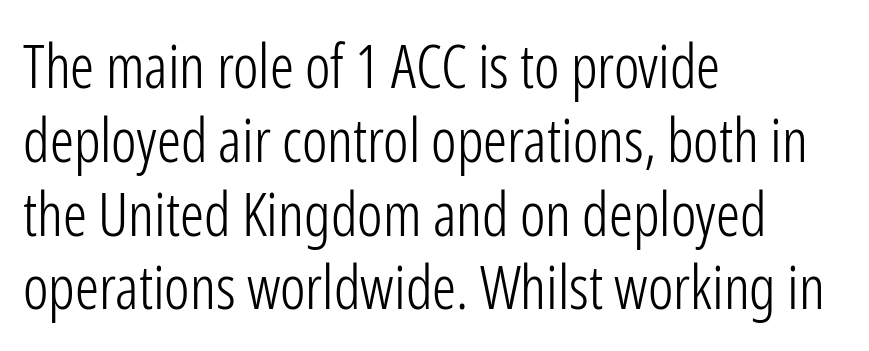
Q: Is the text bold? A: No.
Q: Is the text italic (slanted)? A: No, it is upright.
Q: Is the typeface a serif or a sans-serif typeface? A: Sans-serif.
Q: Is the text underlined? A: No.
Q: How is the paragraph aligned? A: Left-aligned.
Q: Is the spacing between letters normal or unusually wide? A: Normal.
Q: Width (condensed, normal, or wide)? A: Condensed.
Q: Stroke contrast? A: Low.
Q: x-height? A: Medium.
Q: Monospaced? A: No.
